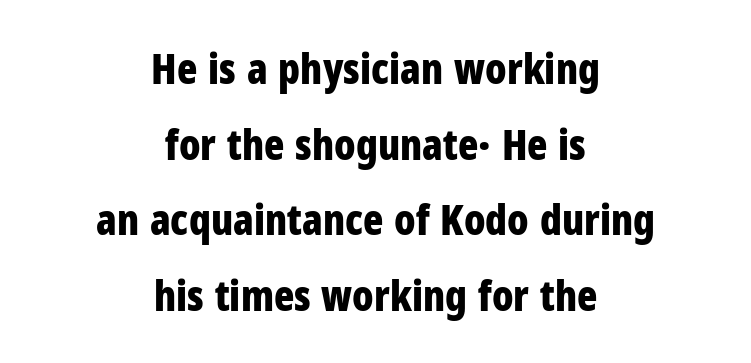
When letters stand straight like this, we call the style roman or upright. Rule under the text: the space is simply empty. You could call the tracking neutral — neither tight nor loose. Proportional: the letters do not fall into vertical columns.
